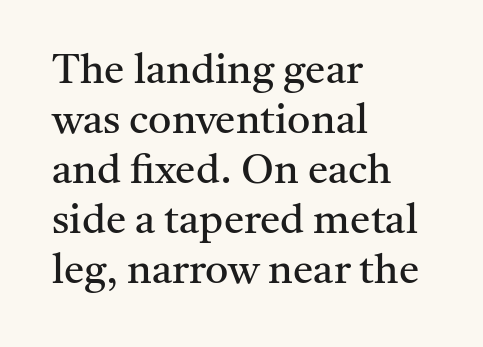
{"serif": "yes", "italic": "no", "bold": "no", "weight": "regular", "width": "normal", "stroke_contrast": "medium", "x_height": "medium", "monospaced": "no", "underline": "no", "align": "left", "line_spacing_ratio": 1.22, "letter_spacing": "normal", "letter_spacing_em": 0.0, "glyph_px": 41}
